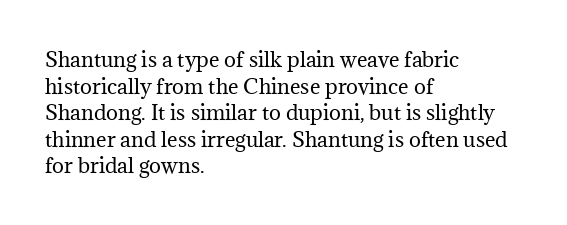
The image shows 20 px text type, upright; set left-aligned, normal line spacing (1.33x), normal letter spacing, not underlined.
